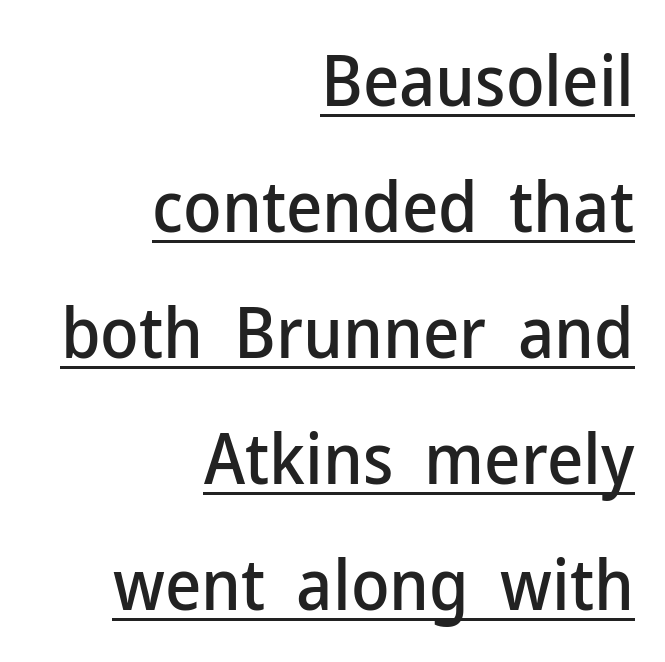
Line endings align vertically; line beginnings do not. Note the varied advance widths — an 'i' is clearly narrower than an 'm'. The passage shown is typeset with a sans-serif family. The specimen reads as upright at a glance. The letterforms sit shoulder to shoulder at normal distance.
